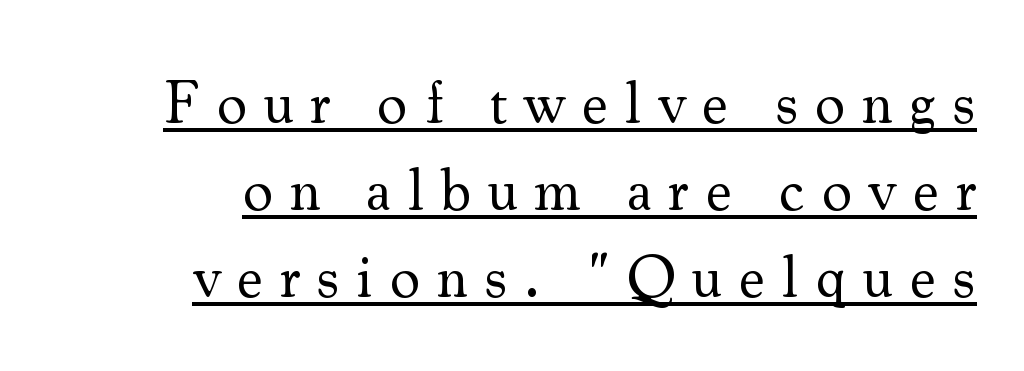
{"serif": "yes", "italic": "no", "bold": "no", "weight": "regular", "width": "normal", "stroke_contrast": "medium", "x_height": "small", "monospaced": "no", "underline": "yes", "align": "right", "line_spacing": "normal", "line_spacing_ratio": 1.45, "letter_spacing": "wide", "letter_spacing_em": 0.27, "glyph_px": 60}
